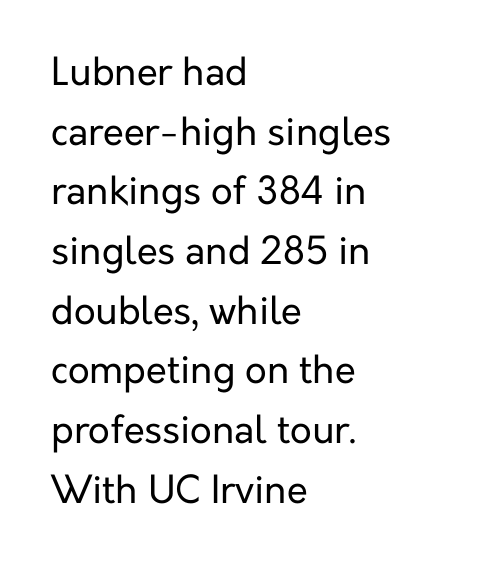
Horizontally, the lines are justified to the leading edge only. Caption: standard tracking, unaltered. The space beneath each line is pristine and unruled. The rendering shows plain stroke endings on the letterforms — a sans-serif design.
